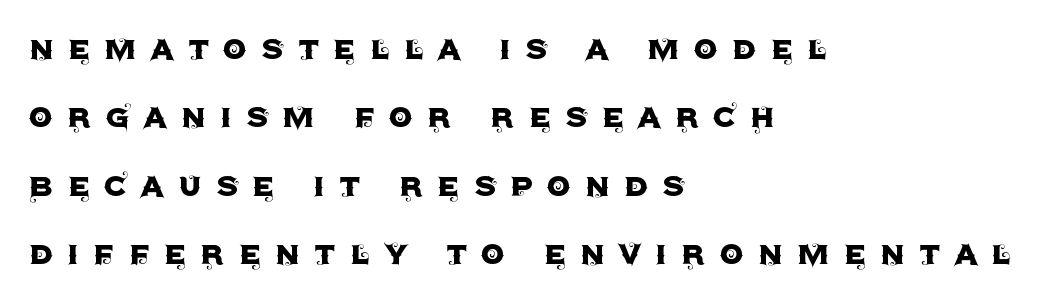
Q: Is the text italic (slanted)? A: No, it is upright.
Q: Is the typeface a serif or a sans-serif typeface? A: Sans-serif.
Q: Is the text underlined? A: No.
Q: How is the paragraph aligned? A: Left-aligned.
Q: Is the spacing between letters normal or unusually wide? A: Unusually wide.
Q: Width (condensed, normal, or wide)? A: Normal.
Q: x-height? A: Large.
Q: Monospaced? A: No.
